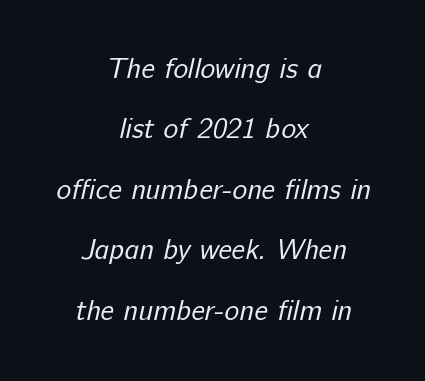
The image shows 28 px regular-weight sans-serif type; set centered, loose line spacing (2.16x), normal letter spacing, not underlined; low stroke contrast and a medium x-height.
